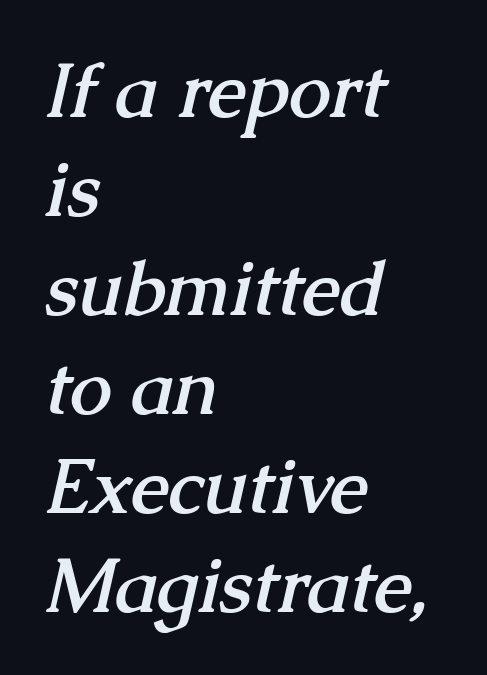
Q: Is the text bold? A: Yes.
Q: Is the typeface a serif or a sans-serif typeface? A: Serif.
Q: Is the text underlined? A: No.
Q: How is the paragraph aligned? A: Left-aligned.
Q: Is the spacing between letters normal or unusually wide? A: Normal.
Q: Is the spacing between lines tight, normal or loose? A: Normal.
Q: Width (condensed, normal, or wide)? A: Normal.
Q: Stroke contrast? A: Medium.
Q: x-height? A: Medium.
Q: Monospaced? A: No.
